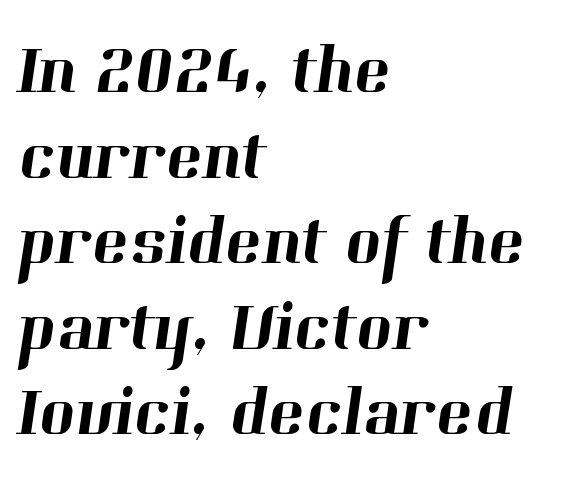
The image shows 69 px serif type; set left-aligned, line spacing 1.24x, normal letter spacing, not underlined; high stroke contrast and a medium x-height.
